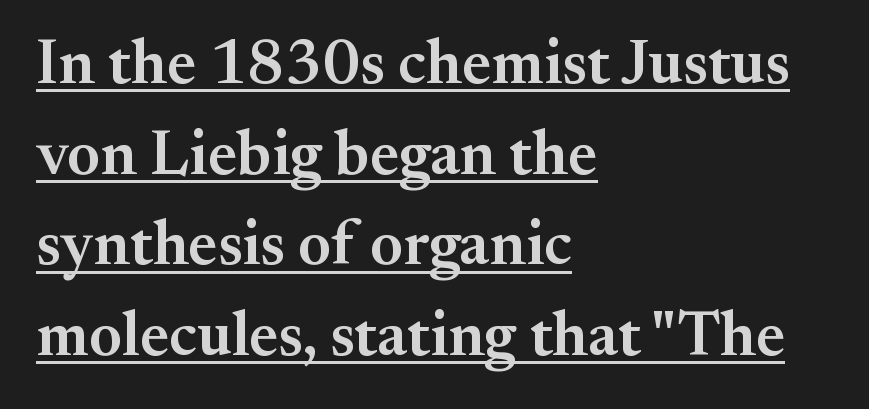
The image shows 63 px semibold serif type, upright; set left-aligned, normal line spacing (1.44x), normal letter spacing, underlined; medium stroke contrast and a small x-height.
